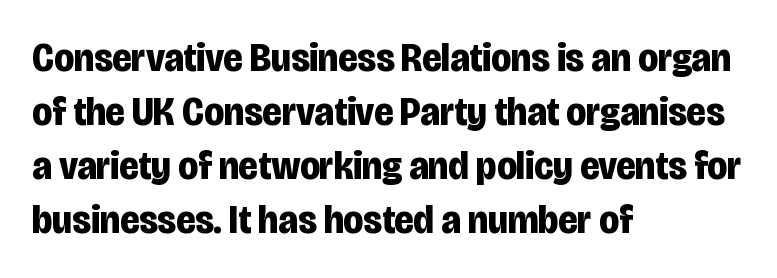
The image shows 41 px bold, condensed sans-serif type, upright; set left-aligned, normal line spacing (1.32x), normal letter spacing, not underlined; low stroke contrast and a large x-height.
